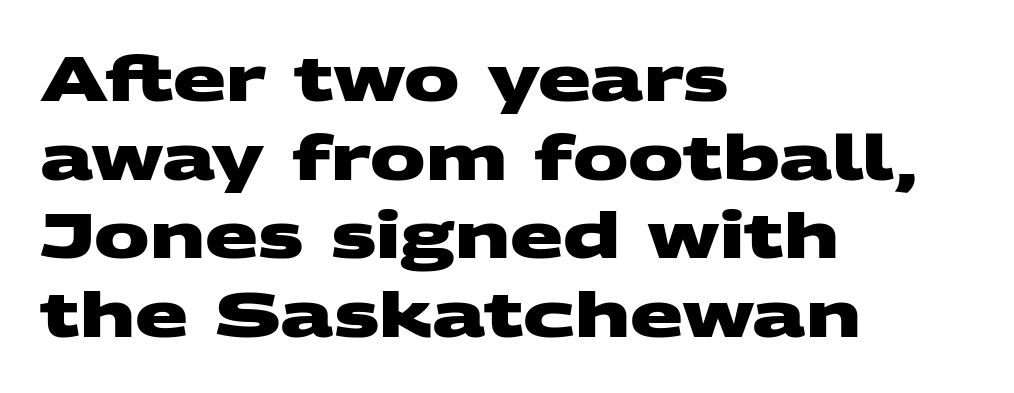
The image shows 62 px heavy, wide sans-serif type; set left-aligned, normal line spacing (1.27x), normal letter spacing, not underlined; medium stroke contrast and a large x-height.
